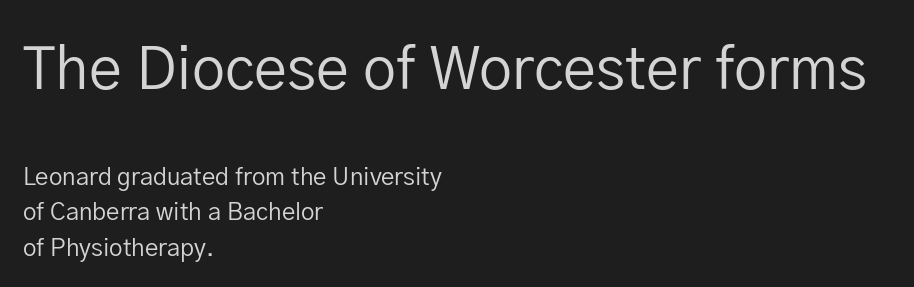
Designer's note — italics off, roman on. The passage shown is typeset with a sans-serif family. The rag falls on the right side of this text block. Leading: standard. Proportional: the letters do not fall into vertical columns. Block one is the big one; block two sits smaller underneath.
